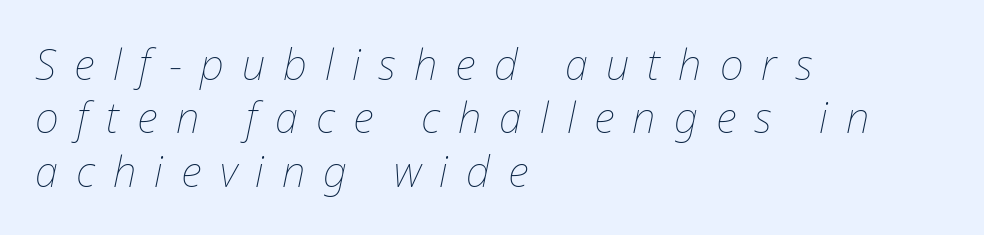
{"italic": "yes", "lean": "right", "slant_degrees": 12, "bold": "no", "weight": "thin", "width": "normal", "stroke_contrast": "low", "x_height": "medium", "monospaced": "no", "underline": "no", "align": "left", "line_spacing": "normal", "line_spacing_ratio": 1.27, "letter_spacing": "wide", "letter_spacing_em": 0.43, "glyph_px": 42}
